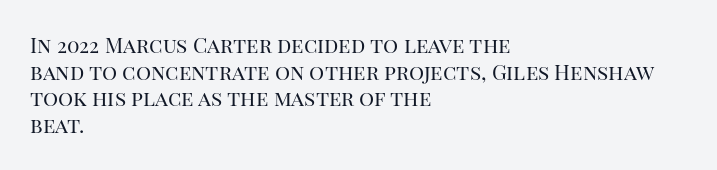
{"italic": "no", "bold": "no", "underline": "no", "align": "left", "line_spacing": "normal", "line_spacing_ratio": 1.27, "letter_spacing": "normal", "letter_spacing_em": 0.0, "glyph_px": 21}
